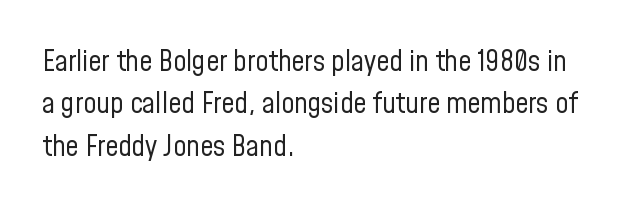
The image shows 29 px regular-weight, condensed sans-serif type, upright; set left-aligned, normal line spacing (1.46x), normal letter spacing, not underlined; low stroke contrast and a medium x-height.
